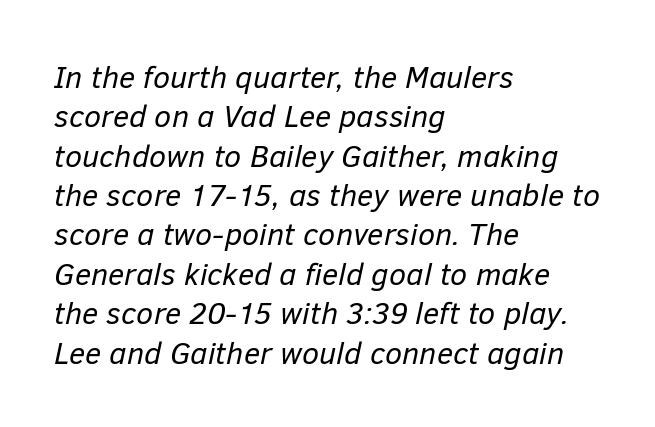
Q: Is the text bold? A: No.
Q: Is the text italic (slanted)? A: Yes, it leans right by about 12 degrees.
Q: Is the text underlined? A: No.
Q: How is the paragraph aligned? A: Left-aligned.
Q: Is the spacing between letters normal or unusually wide? A: Normal.
Q: Is the spacing between lines tight, normal or loose? A: Normal.
Q: Width (condensed, normal, or wide)? A: Normal.
Q: Stroke contrast? A: Low.
Q: x-height? A: Medium.
Q: Monospaced? A: No.
